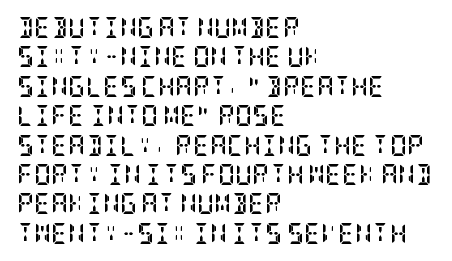
{"italic": "no", "bold": "yes", "underline": "no", "align": "left", "line_spacing": "normal", "line_spacing_ratio": 1.4, "letter_spacing": "normal", "letter_spacing_em": 0.0, "glyph_px": 21}
